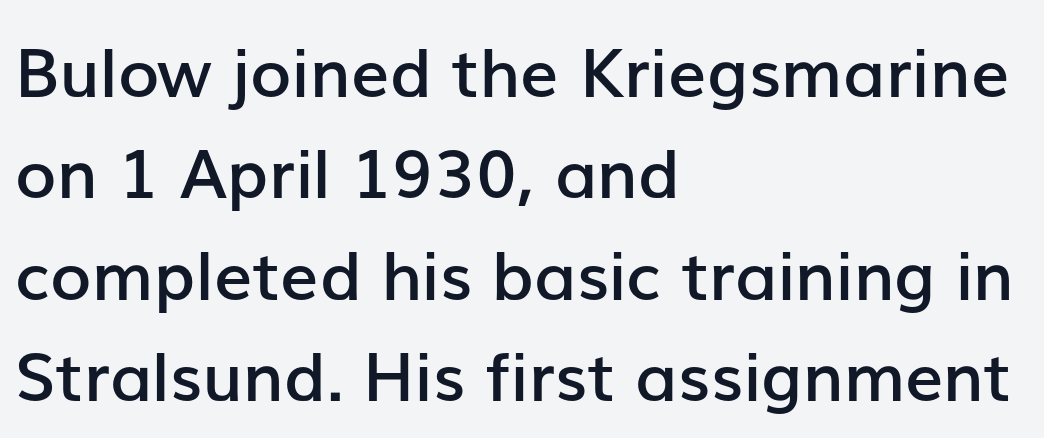
Bare-footed words on every line. These lines keep a tight, regular rhythm from letter to letter. Honestly, the row spacing looks completely unremarkable. Observe the absence of serifs on each vertical stroke in this sample. The lines in this sample share a left origin and differ only in where they stop.
